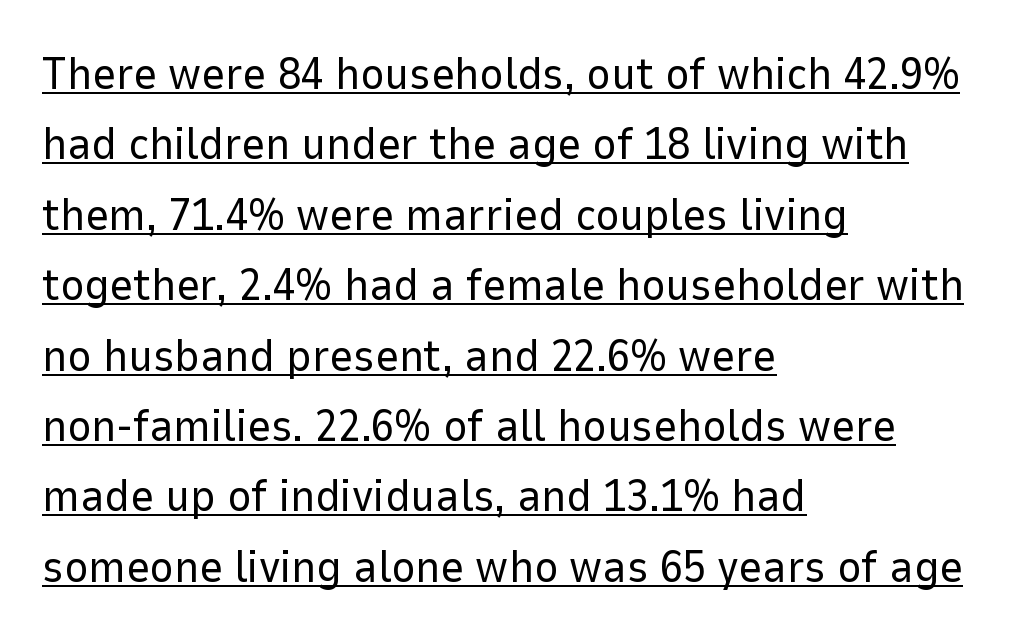
Q: Is the text bold? A: No.
Q: Is the text italic (slanted)? A: No, it is upright.
Q: Is the typeface a serif or a sans-serif typeface? A: Sans-serif.
Q: Is the text underlined? A: Yes.
Q: How is the paragraph aligned? A: Left-aligned.
Q: Is the spacing between letters normal or unusually wide? A: Normal.
Q: Is the spacing between lines tight, normal or loose? A: Normal.
Q: Width (condensed, normal, or wide)? A: Normal.
Q: Stroke contrast? A: Low.
Q: x-height? A: Medium.
Q: Monospaced? A: No.
